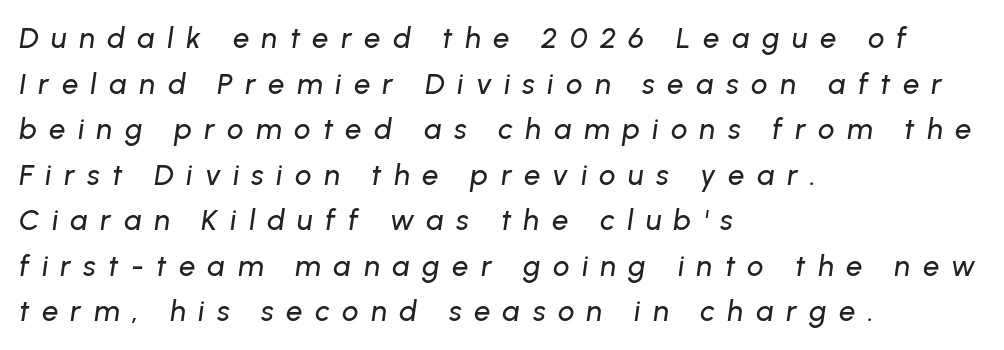
Q: Is the text italic (slanted)? A: Yes, it leans right by about 8 degrees.
Q: Is the text underlined? A: No.
Q: How is the paragraph aligned? A: Left-aligned.
Q: Is the spacing between letters normal or unusually wide? A: Unusually wide.
Q: Is the spacing between lines tight, normal or loose? A: Normal.
Q: Width (condensed, normal, or wide)? A: Normal.
Q: Stroke contrast? A: Low.
Q: x-height? A: Medium.
Q: Monospaced? A: No.
